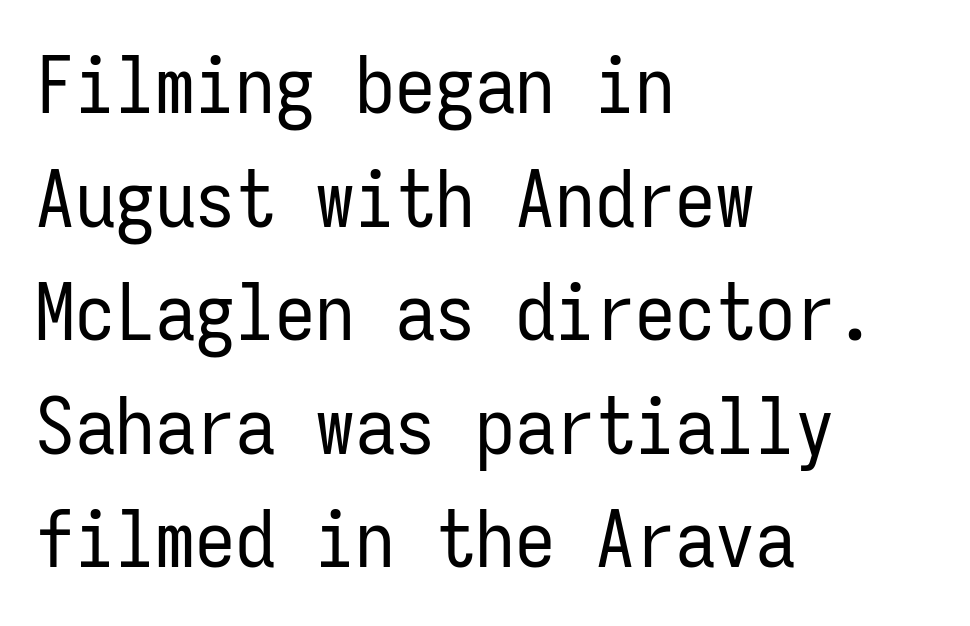
Leftover space on each line is placed entirely after the last word. A typesetter would call this zero additional tracking. This sample keeps an unexceptional amount of space between lines. You can tell it's not italic because the verticals are truly vertical.
